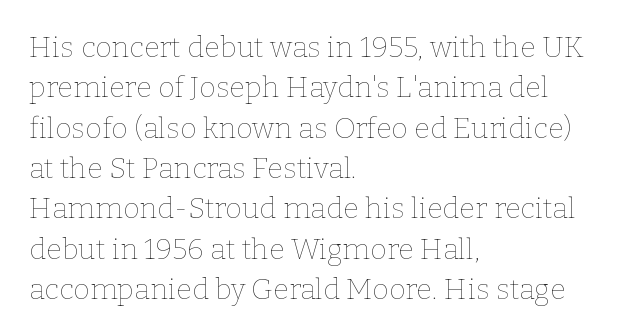
The image shows 29 px thin type, upright; set left-aligned, normal line spacing (1.39x), normal letter spacing, not underlined; low stroke contrast and a medium x-height.
